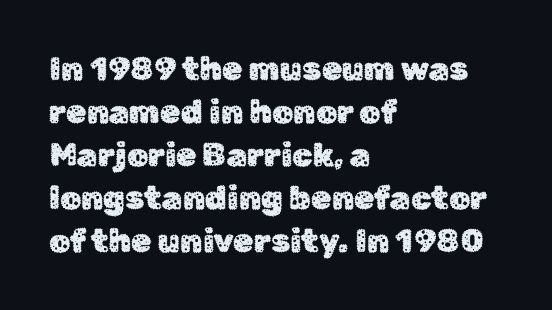
The image shows 33 px sans-serif type, upright; set left-aligned, normal line spacing (1.3x), normal letter spacing, not underlined; low stroke contrast and a medium x-height.
